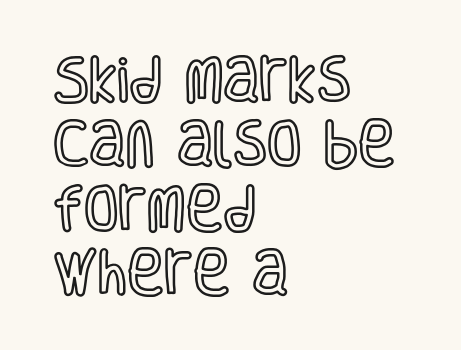
The image shows 50 px condensed type, upright; set left-aligned, normal line spacing (1.29x), normal letter spacing, not underlined; a large x-height.
